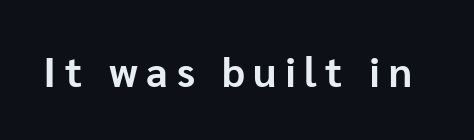
{"serif": "no", "italic": "no", "bold": "yes", "weight": "bold", "width": "normal", "stroke_contrast": "low", "x_height": "medium", "monospaced": "no", "underline": "no", "letter_spacing": "wide", "letter_spacing_em": 0.21, "glyph_px": 41}
